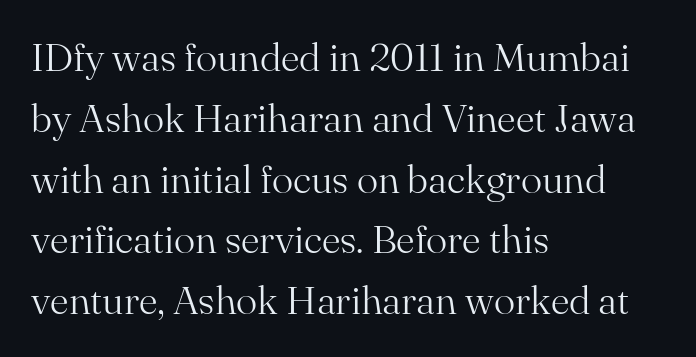
Here the glyphs are tracked normally, forming tight word shapes. Heft: none added — not bold. Upright lettering throughout. Which margin do the lines hug? The left one — the right edge is uneven. This sample has the flowing, uneven cadence of proportional lettering.
